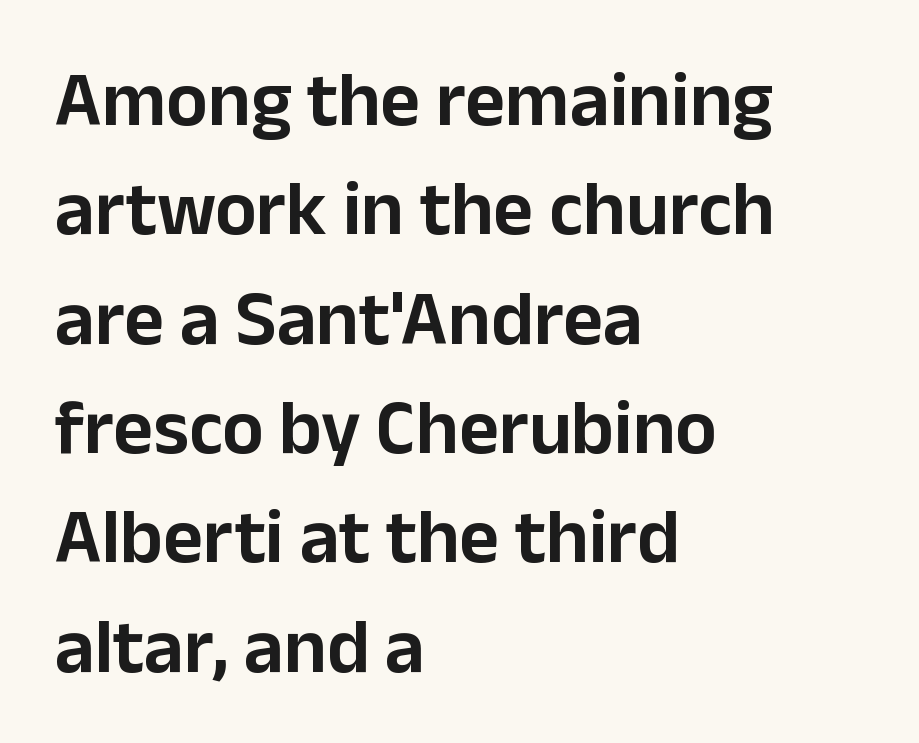
{"serif": "no", "italic": "no", "width": "normal", "stroke_contrast": "low", "x_height": "medium", "monospaced": "no", "underline": "no", "align": "left", "line_spacing": "normal", "line_spacing_ratio": 1.42, "letter_spacing": "normal", "letter_spacing_em": 0.0, "glyph_px": 77}
